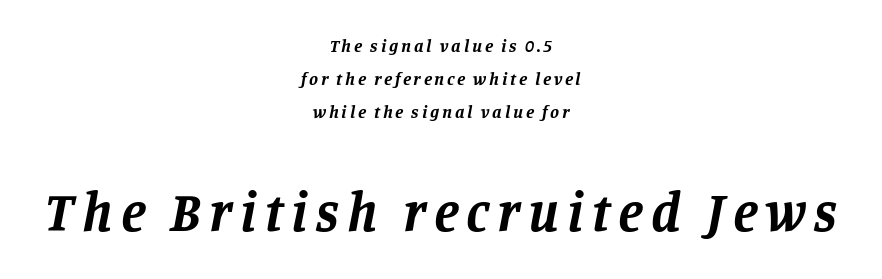
Proportional: the letters do not fall into vertical columns. Bigger letters appear in the bottom chunk; the top chunk is reduced. The foot of each line stays bare and open. Leftover space on each line is divided equally before and after the words.
